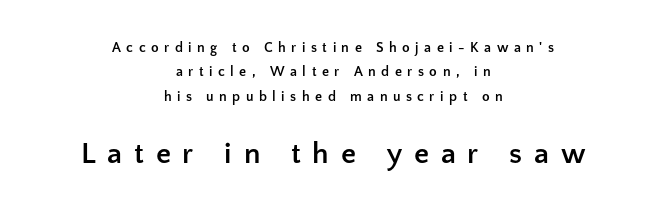
{"serif": "no", "italic": "no", "bold": "yes", "weight": "semibold", "width": "normal", "stroke_contrast": "low", "x_height": "medium", "monospaced": "no", "underline": "no", "align": "center", "line_spacing_ratio": 1.74, "letter_spacing": "wide", "letter_spacing_em": 0.39, "larger_block": "second", "size_ratio": 2.14, "glyph_px": 30}
